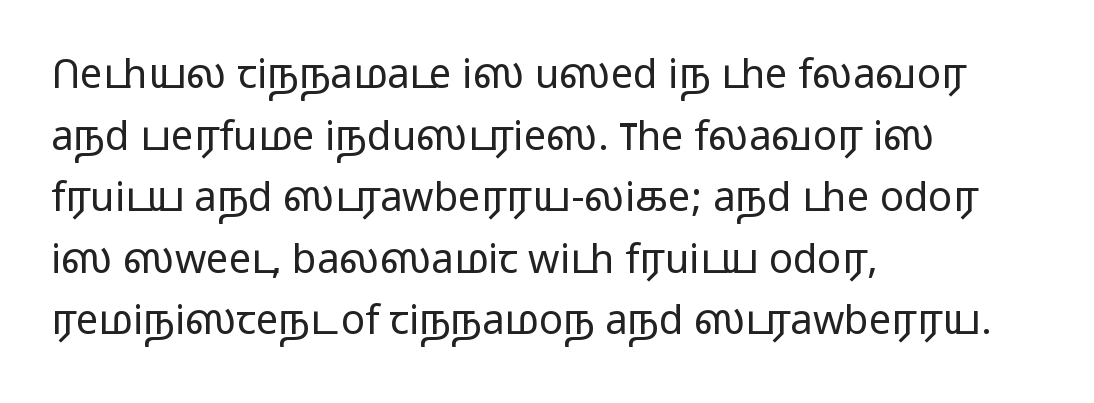
Q: Is the text bold? A: No.
Q: Is the text italic (slanted)? A: No, it is upright.
Q: Is the typeface a serif or a sans-serif typeface? A: Sans-serif.
Q: Is the text underlined? A: No.
Q: How is the paragraph aligned? A: Left-aligned.
Q: Is the spacing between letters normal or unusually wide? A: Normal.
Q: Is the spacing between lines tight, normal or loose? A: Normal.
Q: Width (condensed, normal, or wide)? A: Wide.
Q: Stroke contrast? A: Low.
Q: x-height? A: Medium.
Q: Monospaced? A: No.
